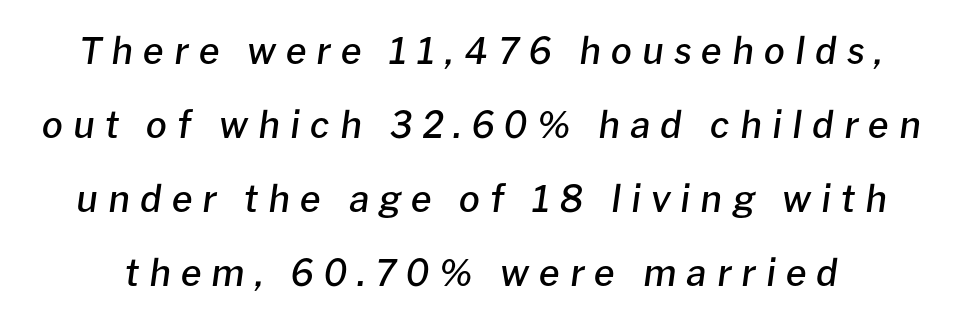
The image shows 37 px semibold type, italic (leaning right); set loose line spacing (2.0x), unusually wide letter spacing (+0.27 em), not underlined; low stroke contrast and a medium x-height.
